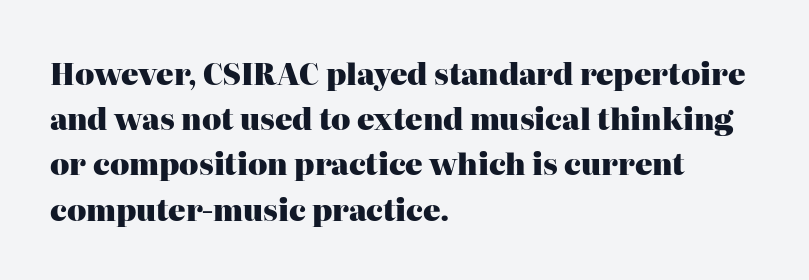
The image shows 29 px heavy serif type, upright; set left-aligned, normal line spacing (1.56x), normal letter spacing, not underlined; high stroke contrast and a medium x-height.
